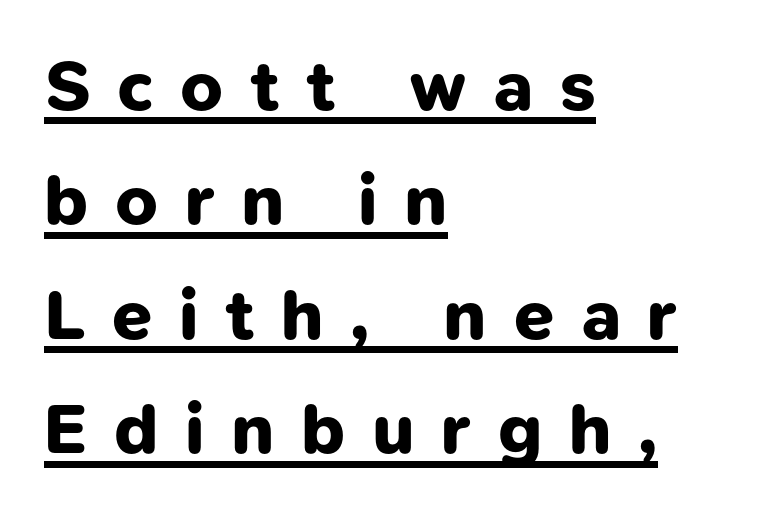
{"serif": "no", "bold": "yes", "weight": "bold", "width": "normal", "stroke_contrast": "low", "x_height": "medium", "monospaced": "no", "underline": "yes", "align": "left", "line_spacing": "normal", "line_spacing_ratio": 1.59, "letter_spacing": "wide", "letter_spacing_em": 0.37, "glyph_px": 72}
